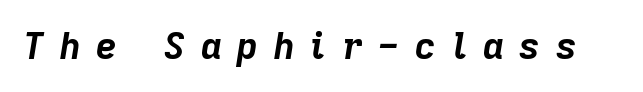
Q: Is the text bold? A: Yes.
Q: Is the text italic (slanted)? A: Yes, it leans right by about 9 degrees.
Q: Is the text underlined? A: No.
Q: Is the spacing between letters normal or unusually wide? A: Unusually wide.
Q: Width (condensed, normal, or wide)? A: Normal.
Q: Stroke contrast? A: Low.
Q: x-height? A: Medium.
Q: Monospaced? A: No.
